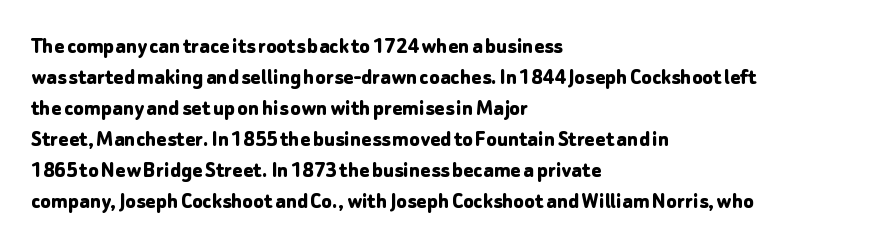
The image shows 24 px bold type, upright; set left-aligned, normal line spacing (1.29x), normal letter spacing, not underlined.
